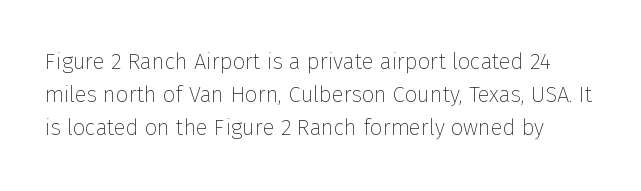
{"italic": "no", "bold": "no", "underline": "no", "line_spacing": "normal", "line_spacing_ratio": 1.5, "letter_spacing": "normal", "letter_spacing_em": 0.0, "glyph_px": 22}
